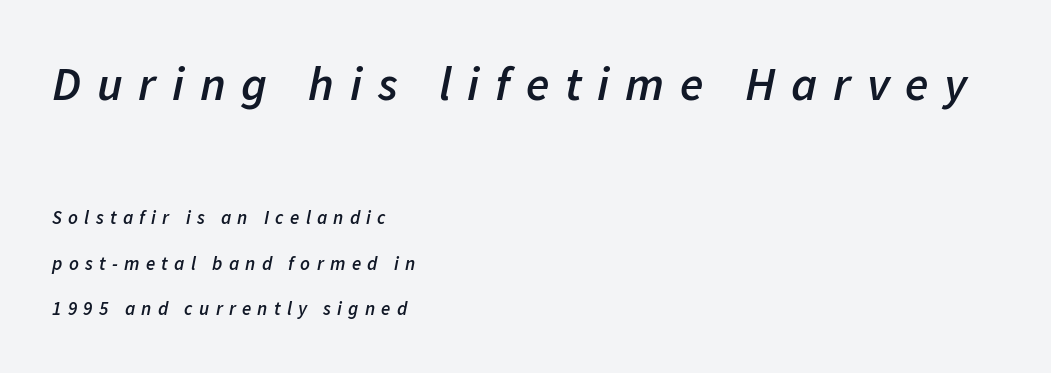
Strokes here are thickened, but only to semibold level. The lines are quadded left. Observe the wide spacing: letters keep a clear distance from each other. The specimen omits any rule beneath the text block's lines. Airy leading. Looks like regular typesetting: each glyph gets only the width it needs.
